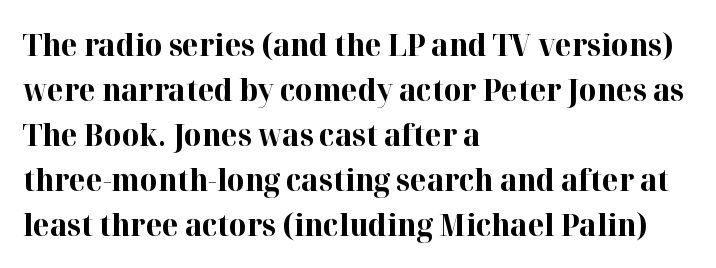
This block has exactly the height ordinary leading produces. The rag falls on the right side of this text block. The baseline area is clear. Thick stems and heavy bowls — unmistakably bold. In terms of letterspacing, this is plain default setting.
